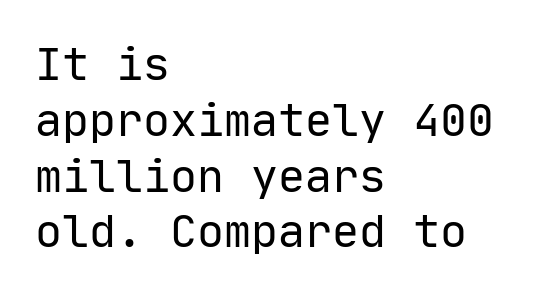
The image shows 45 px regular-weight sans-serif type, upright, monospaced; set left-aligned, line spacing 1.24x, normal letter spacing, not underlined; low stroke contrast and a medium x-height.
